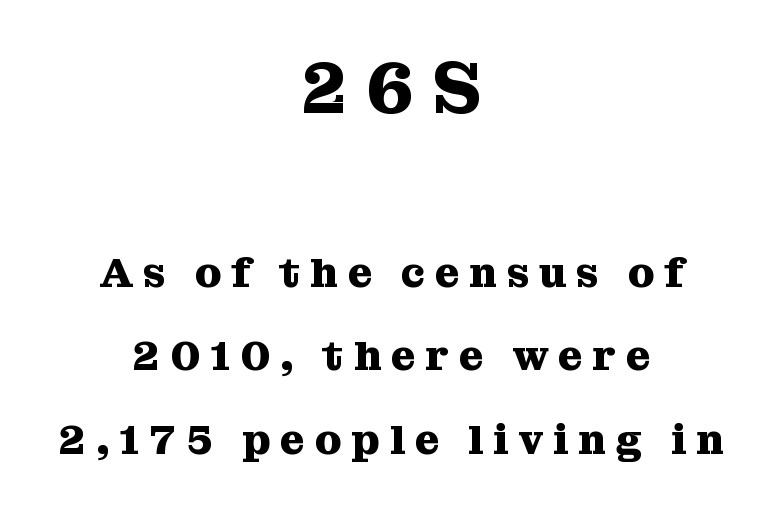
{"serif": "yes", "italic": "no", "bold": "yes", "weight": "heavy", "width": "normal", "stroke_contrast": "medium", "x_height": "medium", "monospaced": "no", "underline": "no", "align": "center", "line_spacing": "loose", "line_spacing_ratio": 1.99, "letter_spacing": "wide", "letter_spacing_em": 0.24, "larger_block": "first", "size_ratio": 1.74, "glyph_px": 73}
